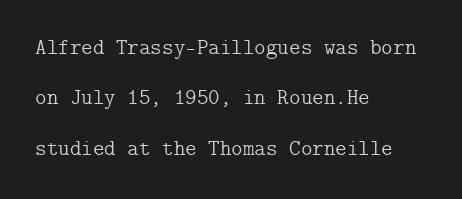
The image shows 22 px text type, upright; set left-aligned, loose line spacing (2.29x), normal letter spacing, not underlined.
